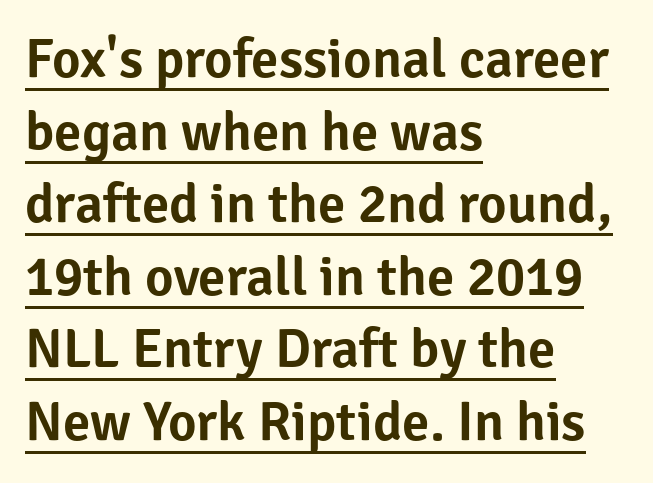
These lines sit exactly where default settings would place them. This is underlined copy, the kind a proofreader might mark for attention. The rendering uses natural spacing where letterforms have individual widths. I'd call this a sans setting — the letters go barefoot. No italicization has been applied; the sample stays upright.
